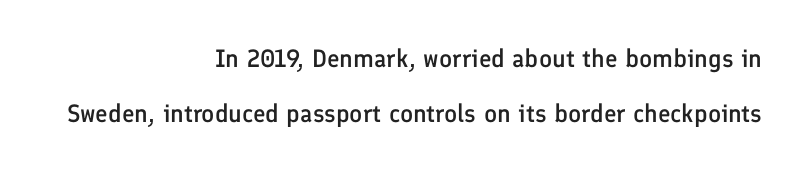
{"italic": "no", "bold": "semi", "underline": "no", "align": "right", "line_spacing": "loose", "line_spacing_ratio": 2.2, "letter_spacing": "normal", "letter_spacing_em": 0.0, "glyph_px": 25}
